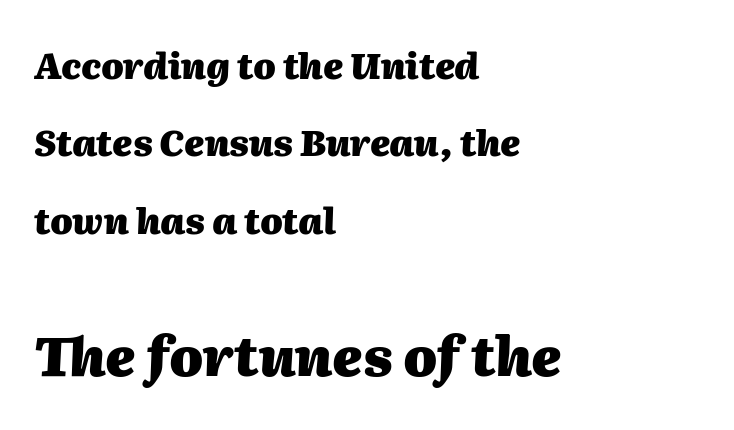
The image shows 54 px heavy type, italic (leaning right); set left-aligned, loose line spacing (2.15x), normal letter spacing, not underlined; the second (bottom) block is 1.5x larger; medium stroke contrast and a medium x-height.
